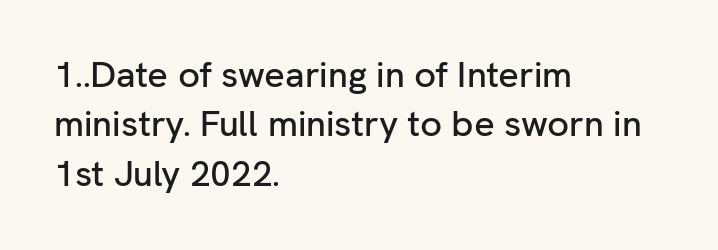
{"serif": "no", "italic": "no", "width": "normal", "stroke_contrast": "low", "x_height": "medium", "monospaced": "no", "underline": "no", "align": "left", "line_spacing": "normal", "line_spacing_ratio": 1.37, "letter_spacing": "normal", "letter_spacing_em": 0.0, "glyph_px": 36}
